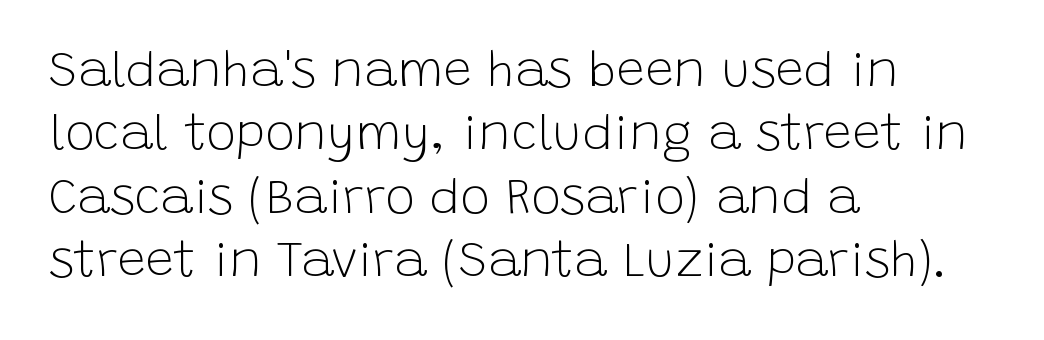
{"serif": "no", "italic": "no", "bold": "no", "weight": "light", "width": "normal", "stroke_contrast": "low", "x_height": "large", "monospaced": "no", "underline": "no", "align": "left", "line_spacing": "normal", "line_spacing_ratio": 1.27, "letter_spacing": "normal", "letter_spacing_em": 0.0, "glyph_px": 50}
